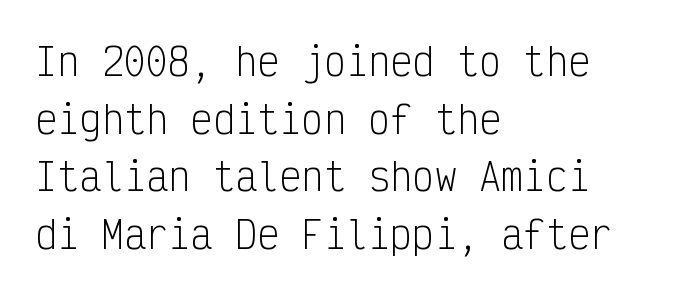
The image shows 37 px light, condensed sans-serif type, upright, monospaced; set left-aligned, normal line spacing (1.56x), normal letter spacing, not underlined; low stroke contrast and a medium x-height.
